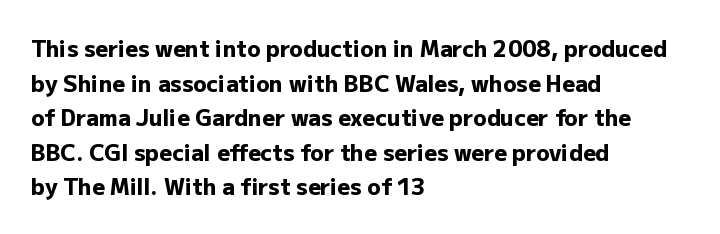
Q: Is the text bold? A: Yes.
Q: Is the text italic (slanted)? A: No, it is upright.
Q: Is the text underlined? A: No.
Q: How is the paragraph aligned? A: Left-aligned.
Q: Is the spacing between letters normal or unusually wide? A: Normal.
Q: Is the spacing between lines tight, normal or loose? A: Normal.
